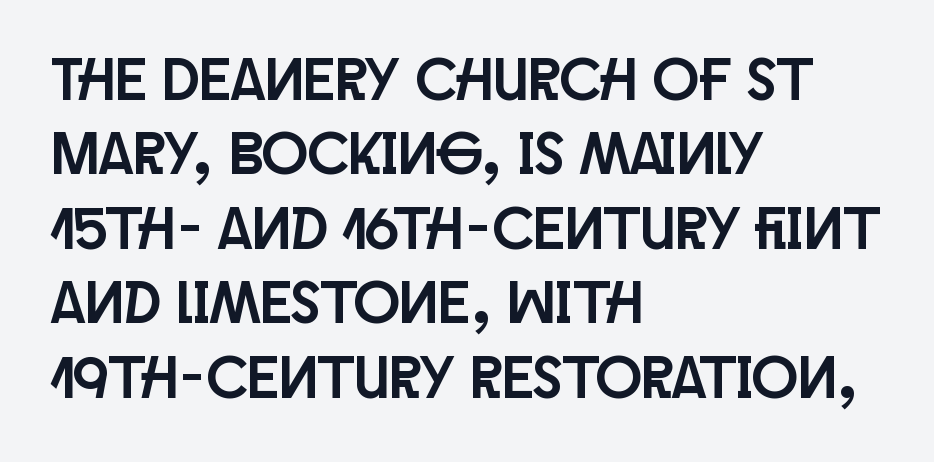
The image shows 61 px condensed sans-serif type, upright; set left-aligned, line spacing 1.22x, normal letter spacing, not underlined; low stroke contrast and a large x-height.
